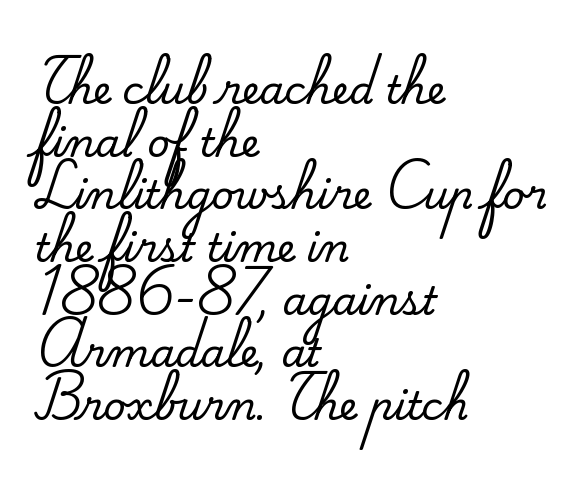
The image shows 39 px serif type; set left-aligned, normal line spacing (1.35x), normal letter spacing, not underlined; medium stroke contrast and a small x-height.
